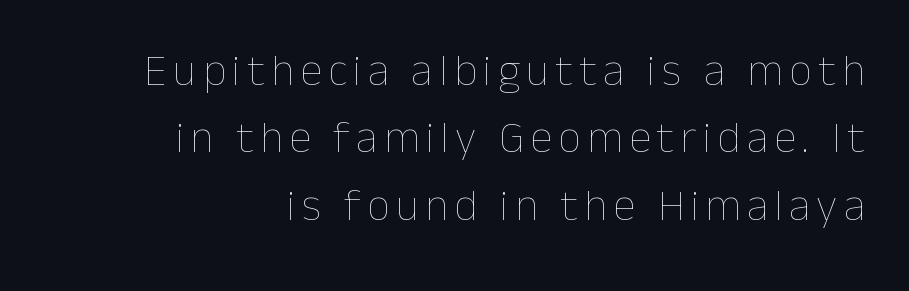
These lines were composed using upright roman letters. No extra ink here — the face is not bold. This sample keeps an unexceptional amount of space between lines. Spacing verdict: proportional, widths tailored to each character. Just letters on the line, the space beneath them empty.
